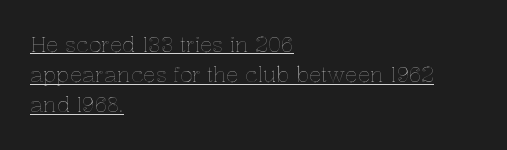
{"italic": "no", "underline": "yes", "align": "left", "line_spacing": "normal", "line_spacing_ratio": 1.44, "letter_spacing": "normal", "letter_spacing_em": 0.0, "glyph_px": 21}
